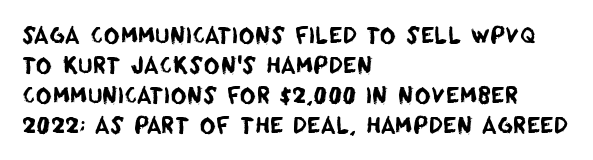
The space between consecutive lines is moderate. Underline: absent. Tracking here is standard; glyphs follow each other at the usual distance. Notice how the passage keeps a crisp vertical edge on the left only.
